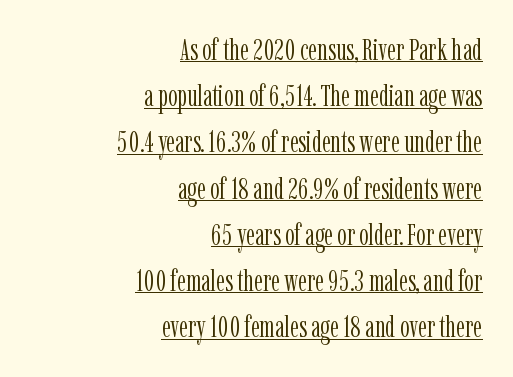
{"serif": "yes", "italic": "no", "bold": "no", "weight": "light", "width": "condensed", "stroke_contrast": "low", "x_height": "medium", "monospaced": "no", "underline": "yes", "align": "right", "line_spacing": "normal", "line_spacing_ratio": 1.54, "letter_spacing": "normal", "letter_spacing_em": 0.0, "glyph_px": 30}
